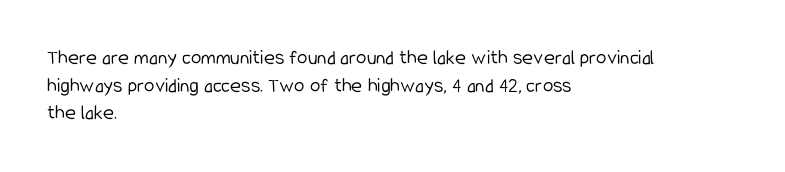
{"italic": "no", "bold": "no", "underline": "no", "align": "left", "line_spacing": "normal", "line_spacing_ratio": 1.32, "letter_spacing": "normal", "letter_spacing_em": 0.0, "glyph_px": 21}
